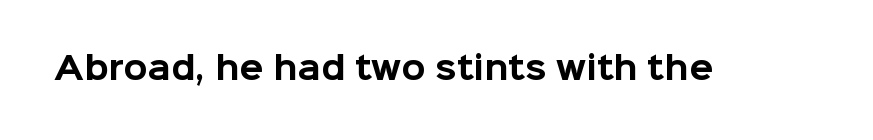
Q: Is the text bold? A: Yes.
Q: Is the text italic (slanted)? A: No, it is upright.
Q: Is the typeface a serif or a sans-serif typeface? A: Sans-serif.
Q: Is the text underlined? A: No.
Q: Is the spacing between letters normal or unusually wide? A: Normal.
Q: Width (condensed, normal, or wide)? A: Normal.
Q: Stroke contrast? A: Low.
Q: x-height? A: Medium.
Q: Monospaced? A: No.
